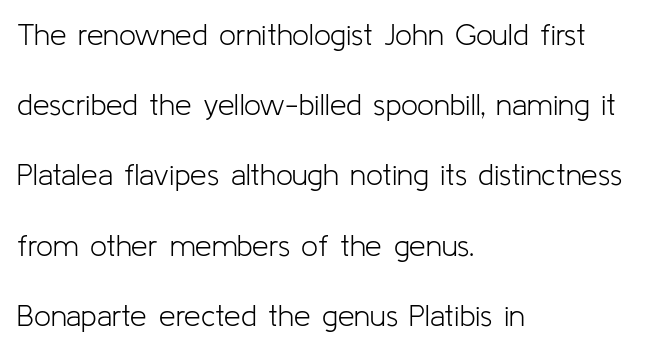
{"serif": "no", "italic": "no", "bold": "no", "weight": "light", "width": "normal", "stroke_contrast": "low", "x_height": "medium", "monospaced": "no", "underline": "no", "align": "left", "line_spacing": "loose", "line_spacing_ratio": 2.34, "letter_spacing": "normal", "letter_spacing_em": 0.0, "glyph_px": 30}
